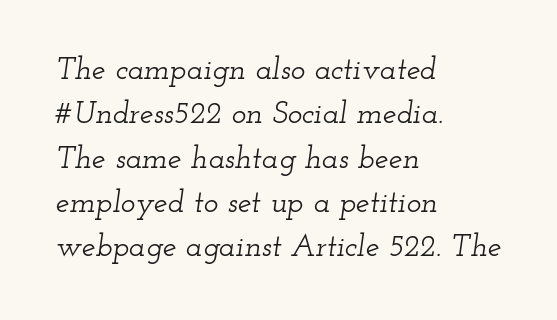
{"serif": "yes", "italic": "yes", "lean": "right", "slant_degrees": 12, "width": "wide", "stroke_contrast": "low", "x_height": "small", "monospaced": "no", "underline": "no", "align": "left", "line_spacing": "normal", "line_spacing_ratio": 1.43, "letter_spacing": "normal", "letter_spacing_em": 0.0, "glyph_px": 31}
